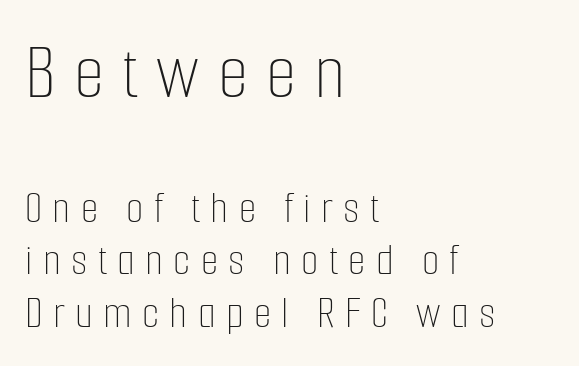
The image shows 79 px thin, condensed type, upright; set left-aligned, line spacing 1.17x, unusually wide letter spacing (+0.23 em), not underlined; the first (top) block is 1.76x larger; low stroke contrast and a medium x-height.
